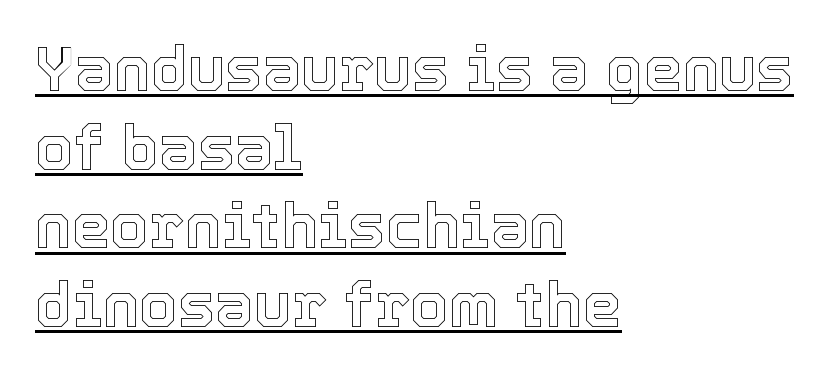
Q: Is the text italic (slanted)? A: No, it is upright.
Q: Is the text underlined? A: Yes.
Q: How is the paragraph aligned? A: Left-aligned.
Q: Is the spacing between letters normal or unusually wide? A: Normal.
Q: Is the spacing between lines tight, normal or loose? A: Normal.
Q: Width (condensed, normal, or wide)? A: Normal.
Q: x-height? A: Medium.
Q: Monospaced? A: No.
